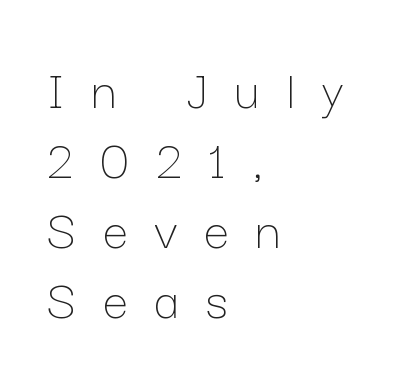
{"italic": "no", "bold": "no", "weight": "thin", "width": "normal", "stroke_contrast": "low", "x_height": "medium", "monospaced": "no", "underline": "no", "align": "left", "line_spacing_ratio": 1.23, "letter_spacing": "wide", "letter_spacing_em": 0.48, "glyph_px": 57}
